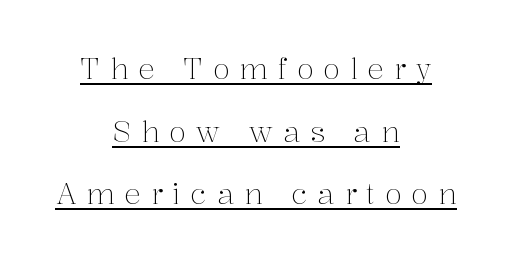
The image shows 28 px light serif type, upright; set centered, loose line spacing (2.24x), unusually wide letter spacing (+0.35 em), underlined; medium stroke contrast and a medium x-height.
